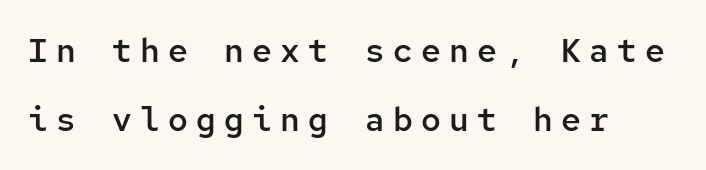
The image shows 33 px semibold sans-serif type, upright, monospaced; set left-aligned, loose line spacing (2.09x), unusually wide letter spacing (+0.25 em), not underlined; low stroke contrast and a medium x-height.
